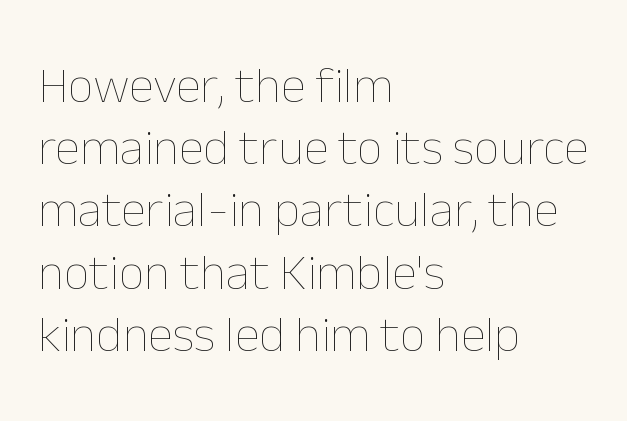
The image shows 51 px thin type, upright; set left-aligned, line spacing 1.22x, normal letter spacing, not underlined; low stroke contrast and a medium x-height.
